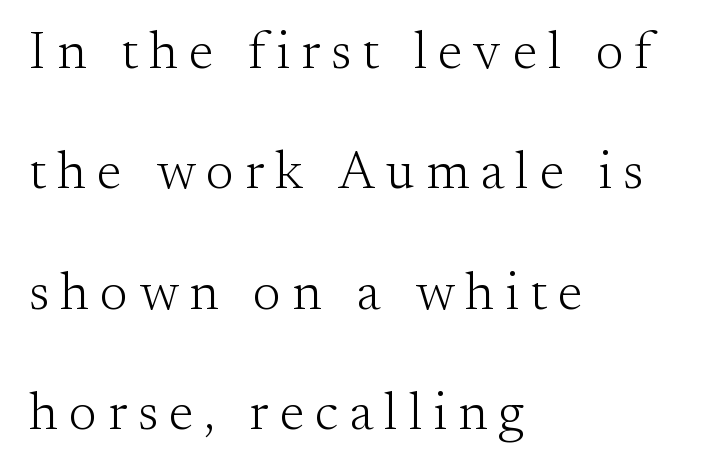
Q: Is the text bold? A: No.
Q: Is the text italic (slanted)? A: No, it is upright.
Q: Is the typeface a serif or a sans-serif typeface? A: Serif.
Q: Is the text underlined? A: No.
Q: How is the paragraph aligned? A: Left-aligned.
Q: Is the spacing between letters normal or unusually wide? A: Unusually wide.
Q: Is the spacing between lines tight, normal or loose? A: Loose.
Q: Width (condensed, normal, or wide)? A: Normal.
Q: Stroke contrast? A: Medium.
Q: x-height? A: Small.
Q: Monospaced? A: No.
